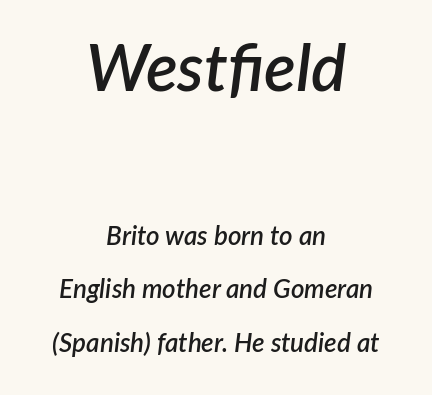
Q: Is the text bold? A: Semi-bold.
Q: Is the text italic (slanted)? A: Yes, it leans right by about 7 degrees.
Q: Is the text underlined? A: No.
Q: How is the paragraph aligned? A: Centered.
Q: Is the spacing between letters normal or unusually wide? A: Normal.
Q: Is the spacing between lines tight, normal or loose? A: Loose.
Q: Which block of text is set in a larger size, the first (top) or the second (bottom)? A: The first (top) one.
Q: Width (condensed, normal, or wide)? A: Normal.
Q: Stroke contrast? A: Low.
Q: x-height? A: Medium.
Q: Monospaced? A: No.
